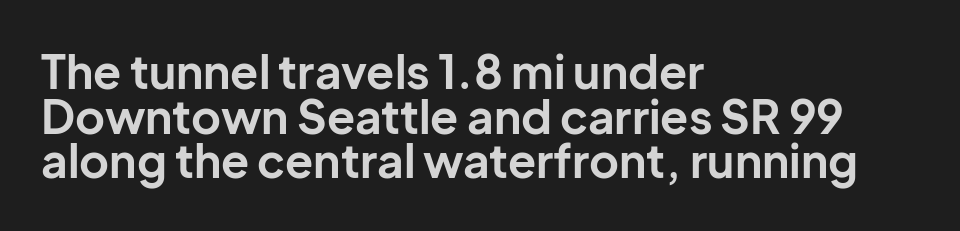
Q: Is the text bold? A: Yes.
Q: Is the text italic (slanted)? A: No, it is upright.
Q: Is the typeface a serif or a sans-serif typeface? A: Sans-serif.
Q: Is the text underlined? A: No.
Q: How is the paragraph aligned? A: Left-aligned.
Q: Is the spacing between letters normal or unusually wide? A: Normal.
Q: Is the spacing between lines tight, normal or loose? A: Tight.
Q: Width (condensed, normal, or wide)? A: Normal.
Q: Stroke contrast? A: Low.
Q: x-height? A: Medium.
Q: Monospaced? A: No.
